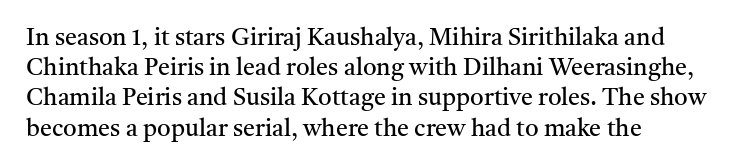
The weight would be labelled regular, book, light, or lighter still. Every stem runs plumb, perpendicular to the baseline. Descender tails drop into unmarked territory. One glance says typical: line gaps are just what's usual.
